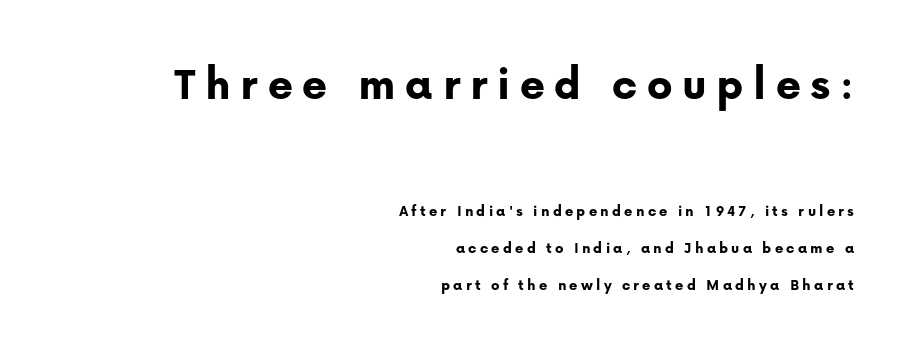
The image shows 48 px bold sans-serif type, upright; set right-aligned, loose line spacing (2.31x), unusually wide letter spacing (+0.2 em), not underlined; the first (top) block is 3.0x larger; low stroke contrast and a medium x-height.
